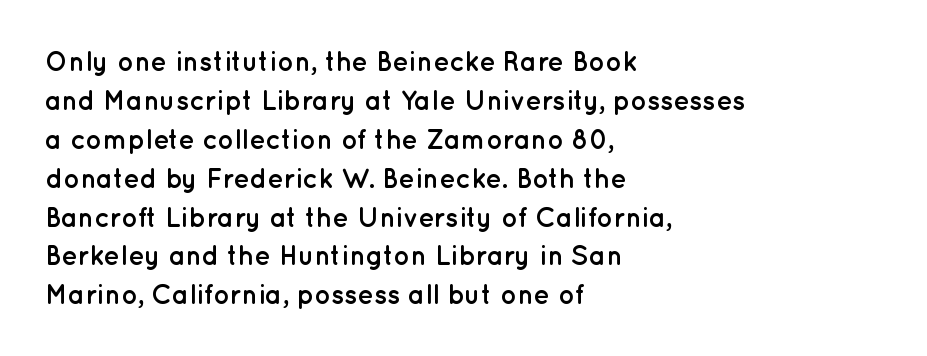
Line starts are locked; line ends wander. On the weight axis this lands at bold, roughly 700. Italic: no, the glyphs are upright roman. Glance below the letters and you will spot only blank space.
